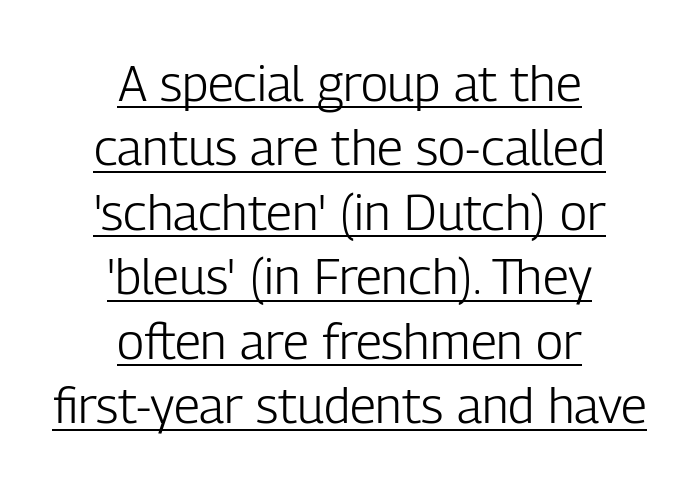
{"serif": "no", "italic": "no", "bold": "no", "weight": "light", "width": "condensed", "stroke_contrast": "low", "x_height": "medium", "monospaced": "no", "underline": "yes", "align": "center", "line_spacing": "normal", "line_spacing_ratio": 1.29, "letter_spacing": "normal", "letter_spacing_em": 0.0, "glyph_px": 50}
